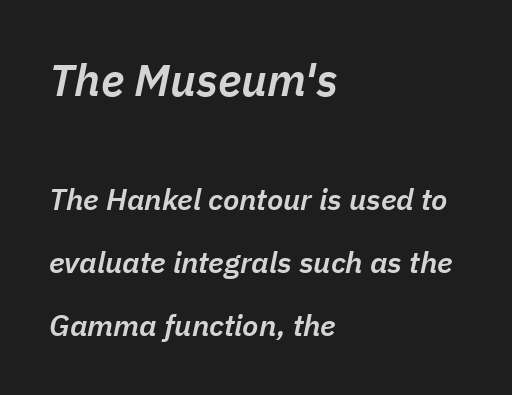
{"italic": "yes", "lean": "right", "slant_degrees": 11, "bold": "semi", "weight": "semibold", "width": "normal", "stroke_contrast": "low", "x_height": "medium", "monospaced": "no", "underline": "no", "align": "left", "line_spacing": "loose", "line_spacing_ratio": 2.1, "letter_spacing": "normal", "letter_spacing_em": 0.0, "larger_block": "first", "size_ratio": 1.5, "glyph_px": 45}
